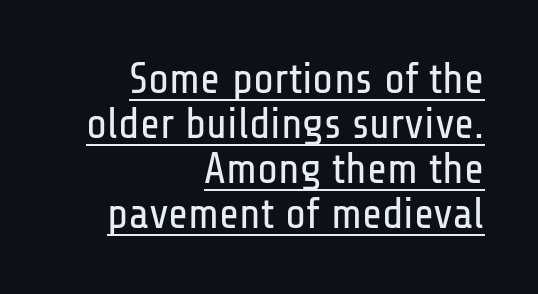
Q: Is the text bold? A: No.
Q: Is the text italic (slanted)? A: No, it is upright.
Q: Is the typeface a serif or a sans-serif typeface? A: Sans-serif.
Q: Is the text underlined? A: Yes.
Q: How is the paragraph aligned? A: Right-aligned.
Q: Is the spacing between letters normal or unusually wide? A: Normal.
Q: Is the spacing between lines tight, normal or loose? A: Tight.
Q: Width (condensed, normal, or wide)? A: Condensed.
Q: Stroke contrast? A: Low.
Q: x-height? A: Medium.
Q: Monospaced? A: No.
